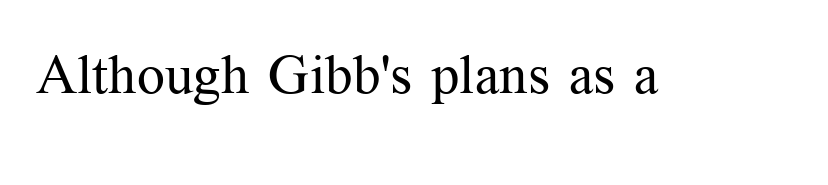
The image shows 55 px regular-weight serif type, upright; set normal letter spacing, not underlined; medium stroke contrast and a medium x-height.
